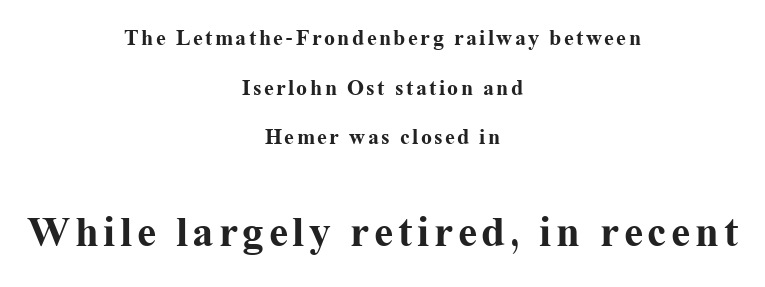
The image shows 43 px bold serif type, upright; set centered, loose line spacing (2.26x), not underlined; the second (bottom) block is 1.95x larger; medium stroke contrast and a medium x-height.
